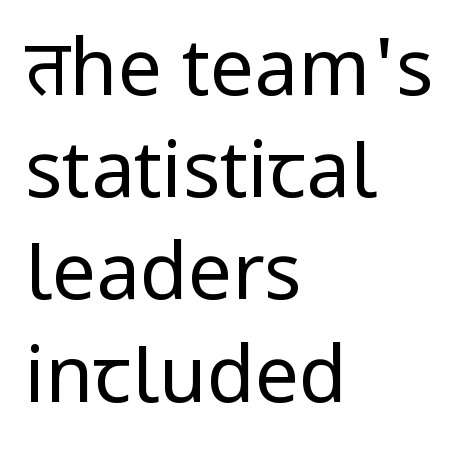
Q: Is the text bold? A: No.
Q: Is the text italic (slanted)? A: No, it is upright.
Q: Is the typeface a serif or a sans-serif typeface? A: Sans-serif.
Q: Is the text underlined? A: No.
Q: How is the paragraph aligned? A: Left-aligned.
Q: Is the spacing between letters normal or unusually wide? A: Normal.
Q: Is the spacing between lines tight, normal or loose? A: Normal.
Q: Width (condensed, normal, or wide)? A: Normal.
Q: Stroke contrast? A: Low.
Q: x-height? A: Medium.
Q: Monospaced? A: No.
